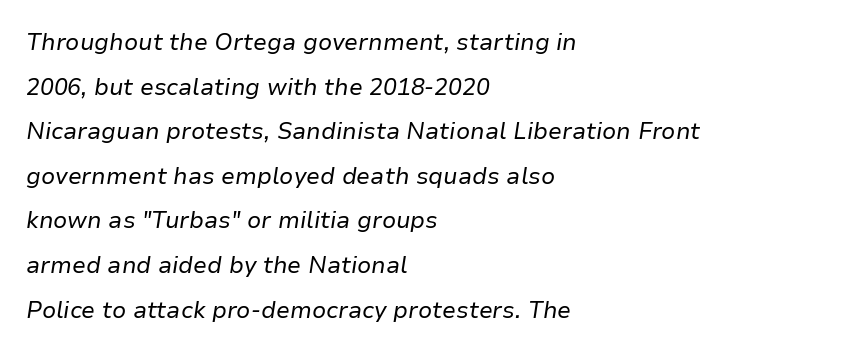
Q: Is the text bold? A: No.
Q: Is the text italic (slanted)? A: Yes, it leans right by about 9 degrees.
Q: Is the text underlined? A: No.
Q: How is the paragraph aligned? A: Left-aligned.
Q: Is the spacing between letters normal or unusually wide? A: Normal.
Q: Is the spacing between lines tight, normal or loose? A: Loose.
